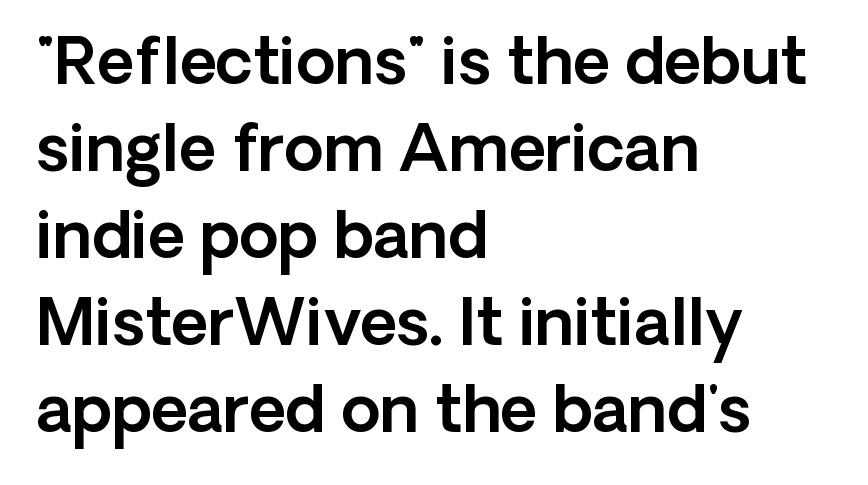
Each letter keeps its own natural width here, so spacing adapts to shape. Only glyphs here, with clear space below each row. Compared with a centered layout, this one pins lines to the left instead. This sample uses an upright cut, with every glyph sitting square on the baseline. The letters carry no serifs — their stems end cleanly without finishing strokes. Students, observe: this is what conventionally led text looks like.
